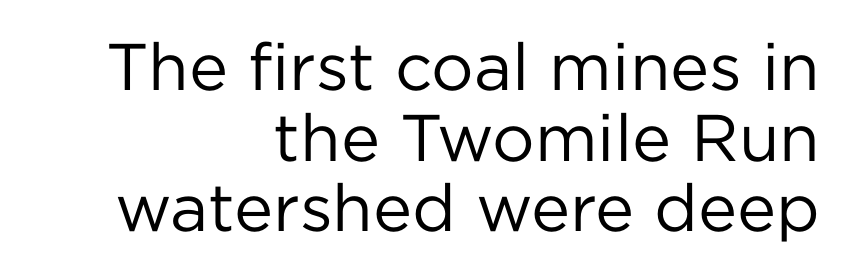
The image shows 66 px regular-weight sans-serif type, upright; set right-aligned, tight line spacing (1.07x), normal letter spacing, not underlined; low stroke contrast and a medium x-height.
